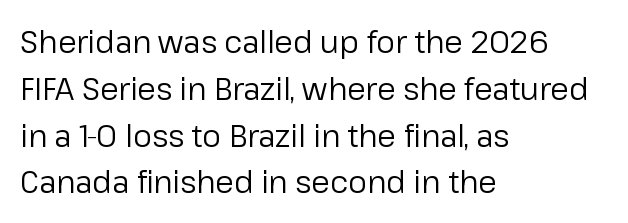
These lines are composed in type without serifs. Where is the straight margin? On the left. One glance says typical: line gaps are just what's usual. This is not heavy type; no bold has been used. Students, note that the glyphs here touch the page at normal intervals. The space beneath each line is pristine and unruled.
